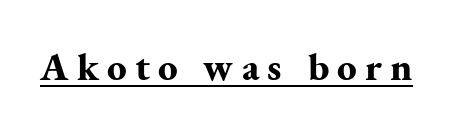
Q: Is the text bold? A: Yes.
Q: Is the text italic (slanted)? A: No, it is upright.
Q: Is the typeface a serif or a sans-serif typeface? A: Serif.
Q: Is the text underlined? A: Yes.
Q: Is the spacing between letters normal or unusually wide? A: Unusually wide.
Q: Width (condensed, normal, or wide)? A: Normal.
Q: Stroke contrast? A: Medium.
Q: x-height? A: Small.
Q: Monospaced? A: No.
